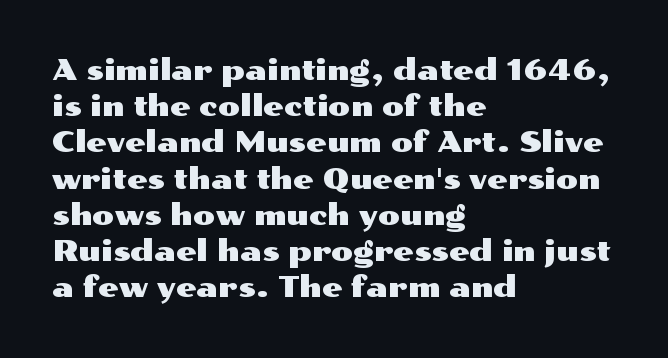
{"serif": "no", "italic": "no", "width": "wide", "stroke_contrast": "medium", "x_height": "medium", "monospaced": "no", "underline": "no", "align": "left", "line_spacing": "normal", "line_spacing_ratio": 1.25, "letter_spacing": "normal", "letter_spacing_em": 0.0, "glyph_px": 29}
